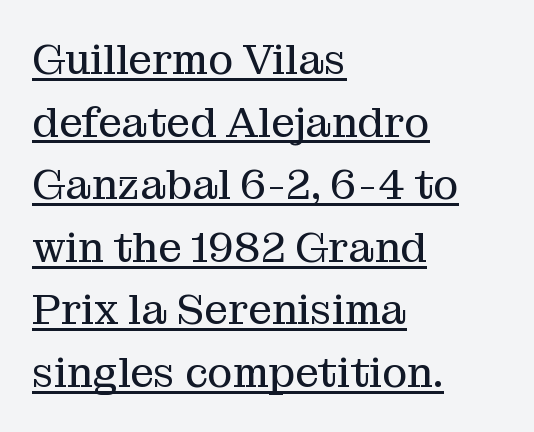
Students, observe: this is what conventionally led text looks like. Type style note: has serifs. The face used here is proportionally spaced, like ordinary book or web type. Horizontal alignment here is leftward, the default for most running prose.
